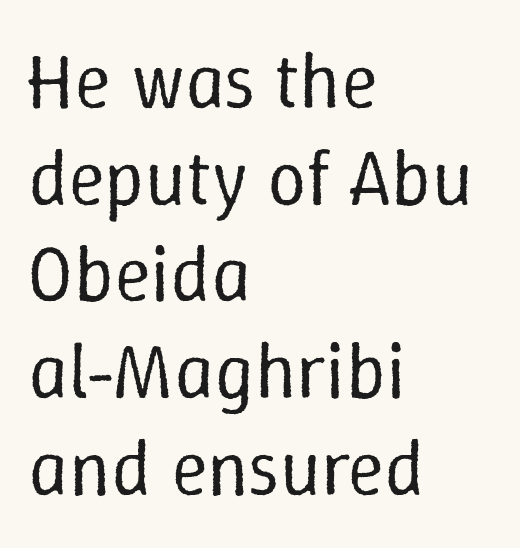
The image shows 78 px regular-weight type, upright; set left-aligned, line spacing 1.24x, normal letter spacing, not underlined; low stroke contrast and a medium x-height.
